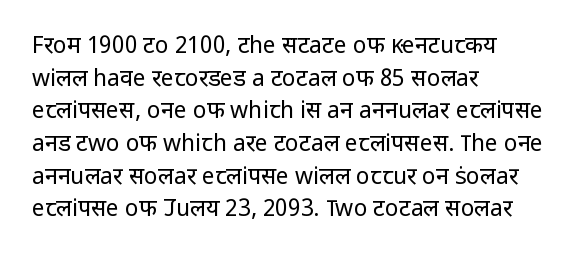
Q: Is the text bold? A: No.
Q: Is the text italic (slanted)? A: No, it is upright.
Q: Is the text underlined? A: No.
Q: How is the paragraph aligned? A: Left-aligned.
Q: Is the spacing between letters normal or unusually wide? A: Normal.
Q: Is the spacing between lines tight, normal or loose? A: Normal.
